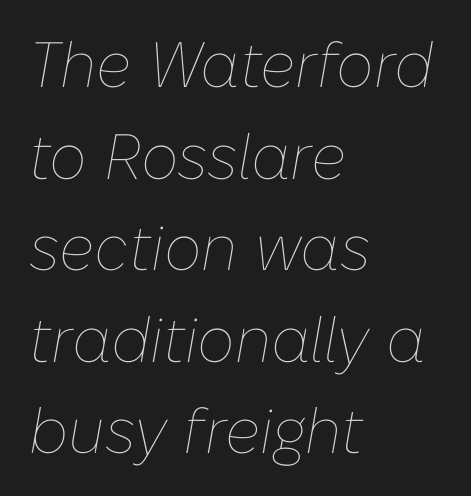
The typography opts for an oblique posture over an upright one. This sample uses plain, unmodified letter spacing. Check the space under the baseline: it is left empty. Is this a heavy cut? Hardly; it is regular or lighter. The text block is weighted toward the left margin, trailing off unevenly rightward.
